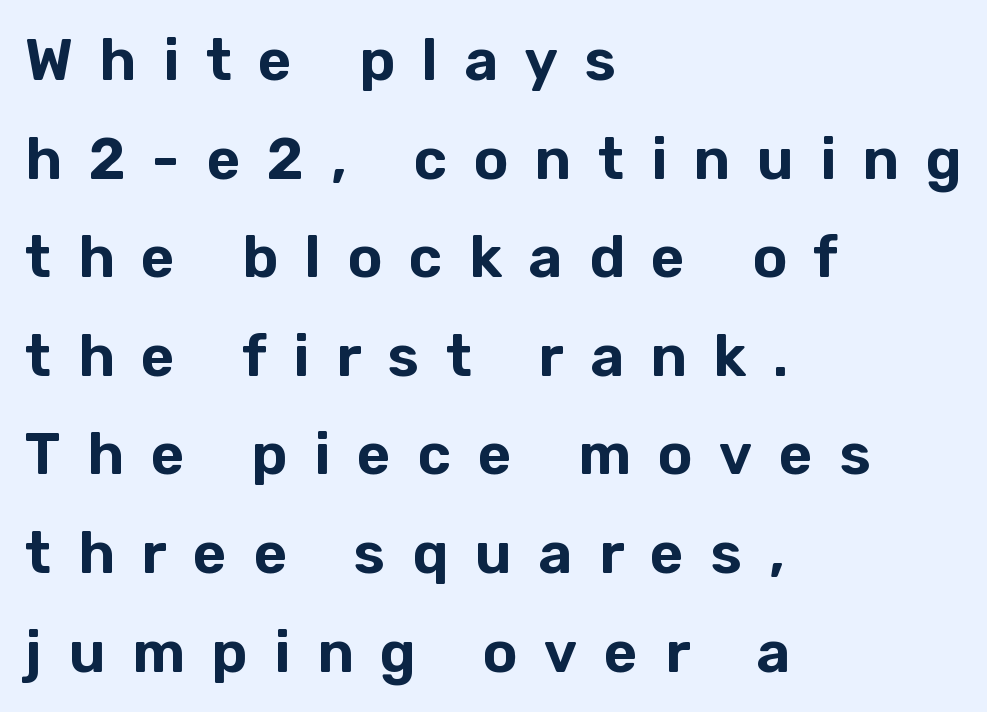
{"serif": "no", "italic": "no", "width": "normal", "stroke_contrast": "low", "x_height": "medium", "monospaced": "no", "underline": "no", "align": "left", "line_spacing": "normal", "line_spacing_ratio": 1.7, "letter_spacing": "wide", "letter_spacing_em": 0.46, "glyph_px": 58}
